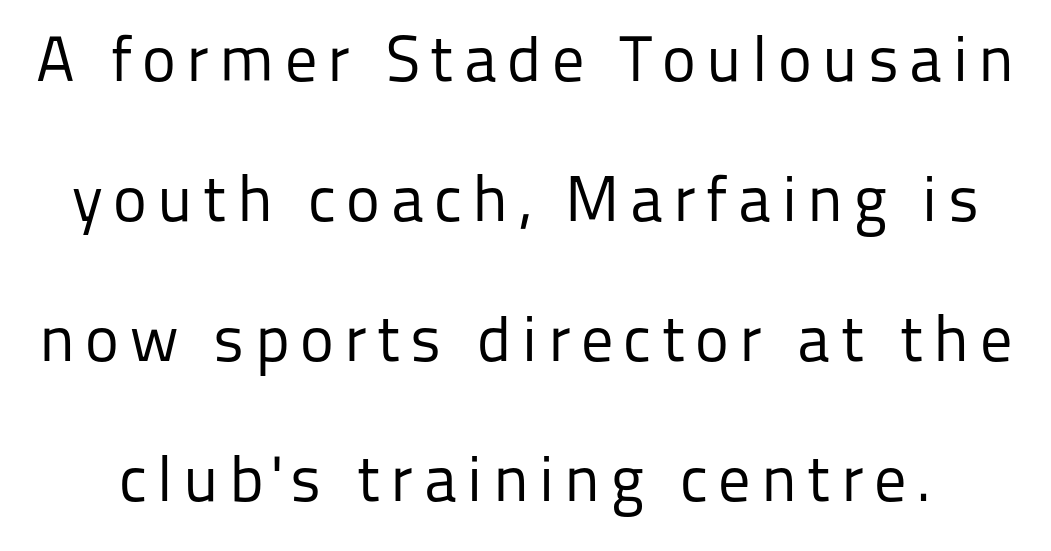
Q: Is the text bold? A: No.
Q: Is the text italic (slanted)? A: No, it is upright.
Q: Is the typeface a serif or a sans-serif typeface? A: Sans-serif.
Q: Is the text underlined? A: No.
Q: Is the spacing between lines tight, normal or loose? A: Loose.
Q: Width (condensed, normal, or wide)? A: Normal.
Q: Stroke contrast? A: Low.
Q: x-height? A: Medium.
Q: Monospaced? A: No.
